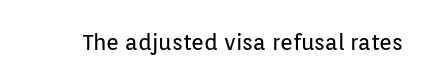
The image shows 22 px text type, upright; set normal letter spacing, not underlined.
